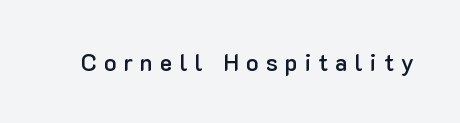
The sample has been set in demibold, a notch under bold. Quick note: not italic, upright. Underline: absent. This sample uses expanded letter spacing, leaving extra air between glyphs.
